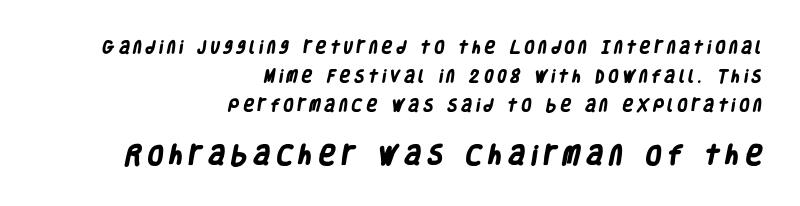
Q: Is the text bold? A: Yes.
Q: Is the text underlined? A: No.
Q: How is the paragraph aligned? A: Right-aligned.
Q: Is the spacing between letters normal or unusually wide? A: Unusually wide.
Q: Is the spacing between lines tight, normal or loose? A: Loose.
Q: Which block of text is set in a larger size, the first (top) or the second (bottom)? A: The second (bottom) one.
